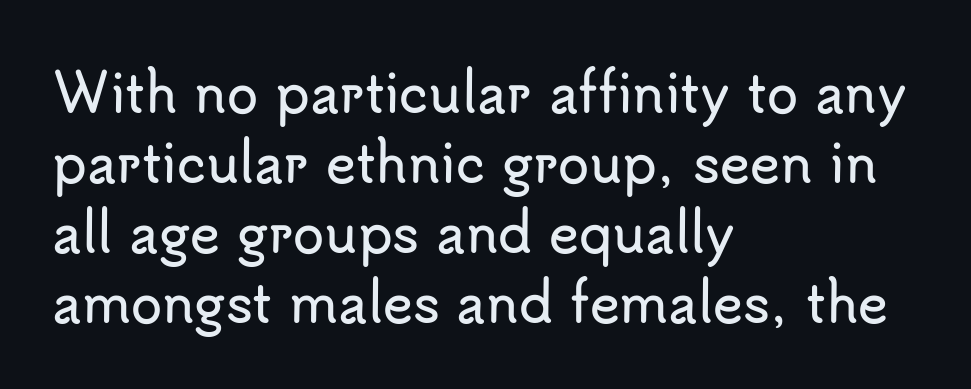
{"serif": "no", "italic": "no", "width": "normal", "stroke_contrast": "low", "x_height": "small", "monospaced": "no", "underline": "no", "align": "left", "line_spacing": "normal", "line_spacing_ratio": 1.37, "letter_spacing": "normal", "letter_spacing_em": 0.0, "glyph_px": 51}
